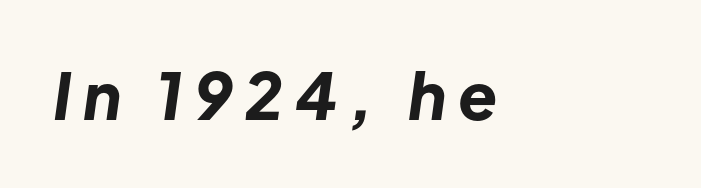
Is this a fixed-width face? No — the glyphs have proportional, varying widths. The baseline area is clear. Thick stems and heavy bowls — unmistakably bold. Characters are canted at an angle relative to the baseline's perpendicular.
